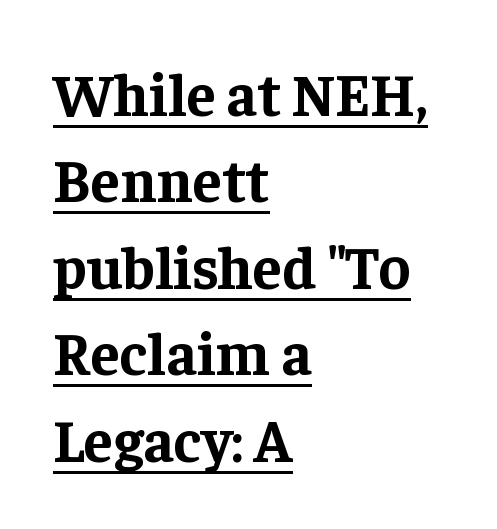
Typesetter's note: full bold, strokes at maximum text heaviness. Quick note: interline space is typical. The typeface chosen for these lines features serifs. Nope, not italic — everything's standing straight. A typographer would call this underscored text. Character widths vary here, with narrow letters taking less room than wide ones.
